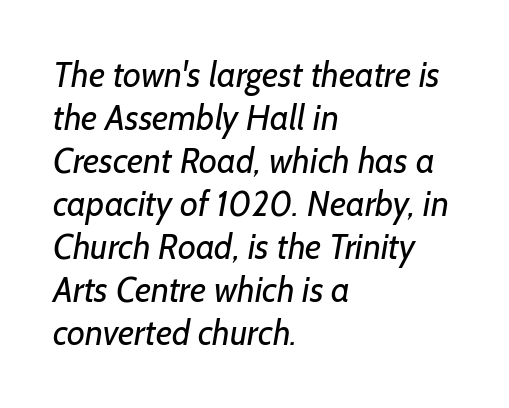
Q: Is the text bold? A: No.
Q: Is the typeface a serif or a sans-serif typeface? A: Sans-serif.
Q: Is the text underlined? A: No.
Q: How is the paragraph aligned? A: Left-aligned.
Q: Is the spacing between letters normal or unusually wide? A: Normal.
Q: Width (condensed, normal, or wide)? A: Normal.
Q: Stroke contrast? A: Low.
Q: x-height? A: Medium.
Q: Monospaced? A: No.
